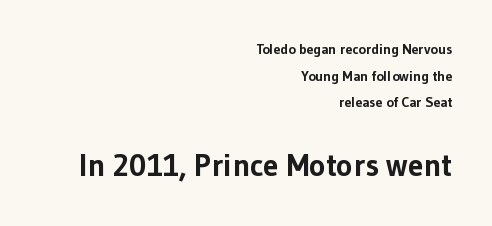
Italic? Not at all — the glyphs are vertical. The type is set solid horizontally, with unmodified tracking. Horizontally, the lines are justified to the trailing edge only. The sample has been set heavy, in full bold. The baseline area is clear.
